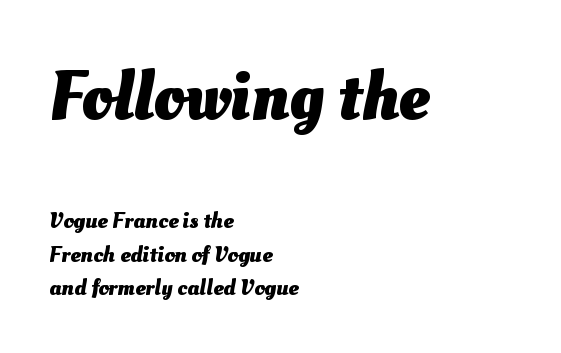
Q: Is the text bold? A: Yes.
Q: Is the text underlined? A: No.
Q: How is the paragraph aligned? A: Left-aligned.
Q: Is the spacing between letters normal or unusually wide? A: Normal.
Q: Is the spacing between lines tight, normal or loose? A: Normal.
Q: Which block of text is set in a larger size, the first (top) or the second (bottom)? A: The first (top) one.
Q: Width (condensed, normal, or wide)? A: Normal.
Q: Stroke contrast? A: Medium.
Q: x-height? A: Small.
Q: Monospaced? A: No.
